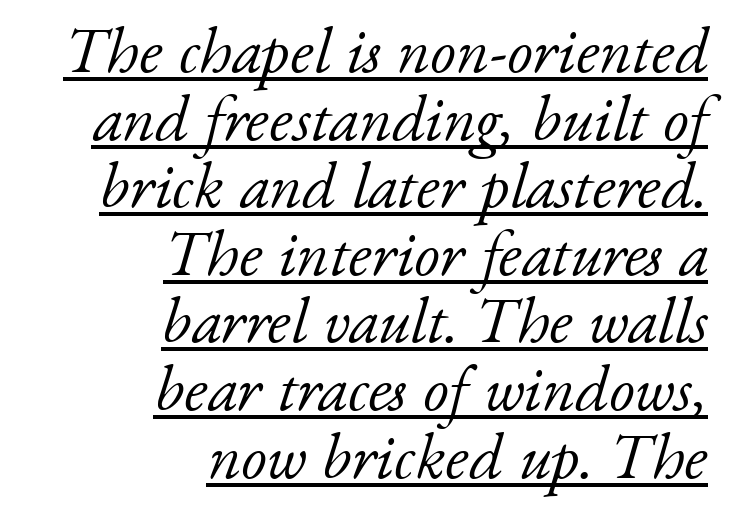
Q: Is the text bold? A: No.
Q: Is the text italic (slanted)? A: Yes, it leans right by about 17 degrees.
Q: Is the typeface a serif or a sans-serif typeface? A: Serif.
Q: Is the text underlined? A: Yes.
Q: How is the paragraph aligned? A: Right-aligned.
Q: Is the spacing between letters normal or unusually wide? A: Normal.
Q: Is the spacing between lines tight, normal or loose? A: Tight.
Q: Width (condensed, normal, or wide)? A: Normal.
Q: Stroke contrast? A: Low.
Q: x-height? A: Small.
Q: Monospaced? A: No.
